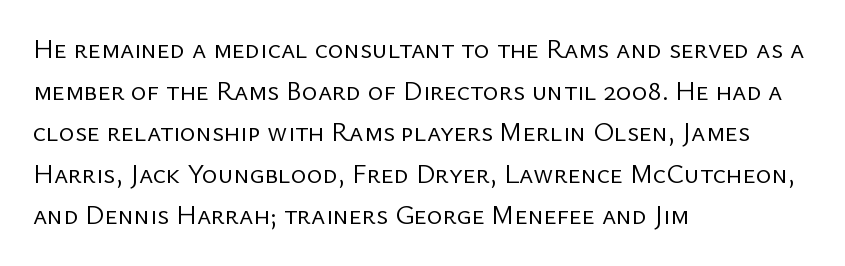
The image shows 27 px text type, upright; set left-aligned, normal line spacing (1.54x), normal letter spacing, not underlined.
